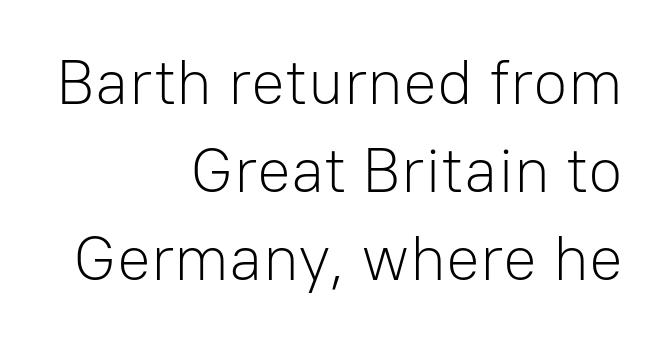
Q: Is the text bold? A: No.
Q: Is the text italic (slanted)? A: No, it is upright.
Q: Is the typeface a serif or a sans-serif typeface? A: Sans-serif.
Q: Is the text underlined? A: No.
Q: How is the paragraph aligned? A: Right-aligned.
Q: Is the spacing between letters normal or unusually wide? A: Normal.
Q: Is the spacing between lines tight, normal or loose? A: Normal.
Q: Width (condensed, normal, or wide)? A: Normal.
Q: Stroke contrast? A: Low.
Q: x-height? A: Medium.
Q: Monospaced? A: No.
